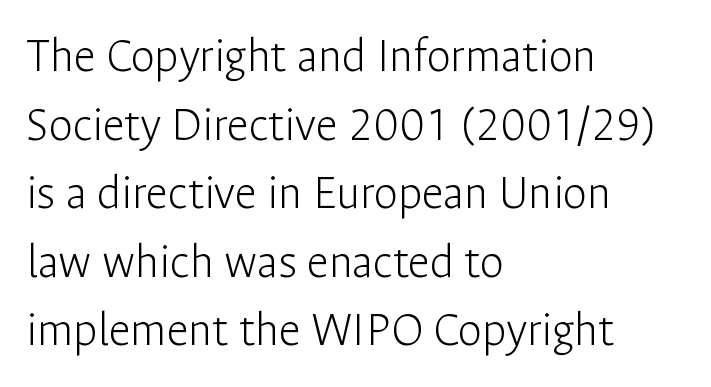
{"serif": "no", "italic": "no", "bold": "no", "weight": "light", "width": "normal", "stroke_contrast": "low", "x_height": "medium", "monospaced": "no", "underline": "no", "align": "left", "line_spacing": "normal", "line_spacing_ratio": 1.4, "letter_spacing": "normal", "letter_spacing_em": 0.0, "glyph_px": 49}
